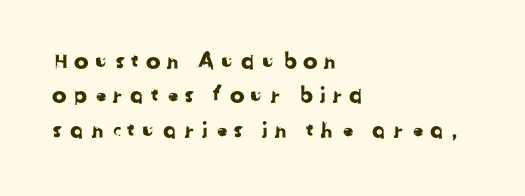
The rendering inserts visible extra space after every character. Notice how the passage keeps a crisp vertical edge on the left only. Successive baselines arrive at the customary interval. The baseline area is clear.
